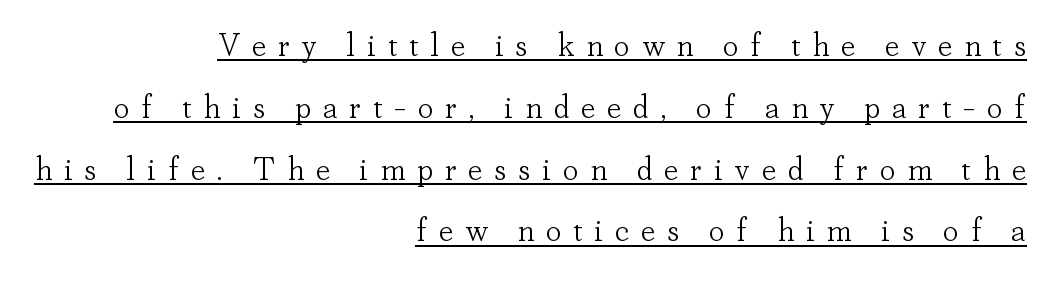
{"serif": "yes", "italic": "no", "bold": "no", "weight": "light", "width": "normal", "stroke_contrast": "low", "x_height": "small", "monospaced": "no", "underline": "yes", "align": "right", "line_spacing": "loose", "line_spacing_ratio": 1.93, "letter_spacing": "wide", "letter_spacing_em": 0.36, "glyph_px": 32}
